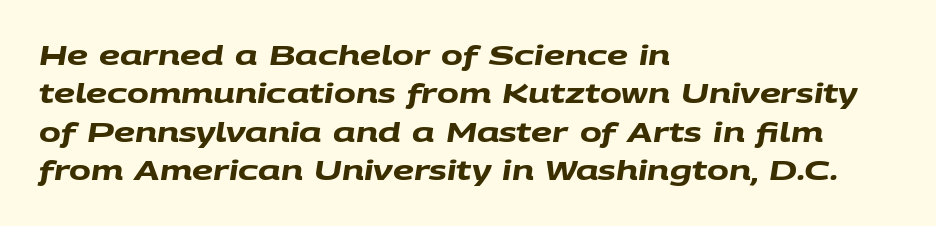
Check the space under the baseline: it is left empty. Spacing between characters is what you'd get straight out of the box. If you measured baseline to baseline, you'd find a middling distance. As a designer I'd log this as weight 700, bold. The paragraph shown leans on its left margin.
